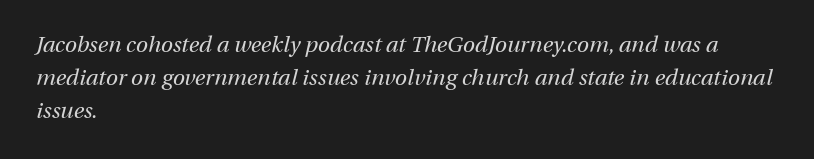
{"italic": "yes", "lean": "right", "slant_degrees": 13, "bold": "no", "underline": "no", "align": "left", "line_spacing": "normal", "line_spacing_ratio": 1.5, "letter_spacing": "normal", "letter_spacing_em": 0.0, "glyph_px": 22}
